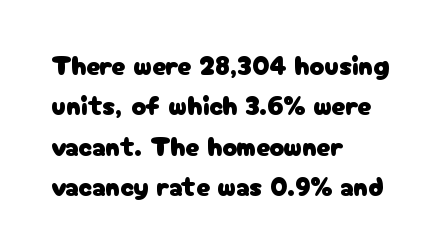
{"italic": "no", "underline": "no", "align": "left", "line_spacing": "normal", "line_spacing_ratio": 1.5, "letter_spacing": "normal", "letter_spacing_em": 0.0, "glyph_px": 27}
